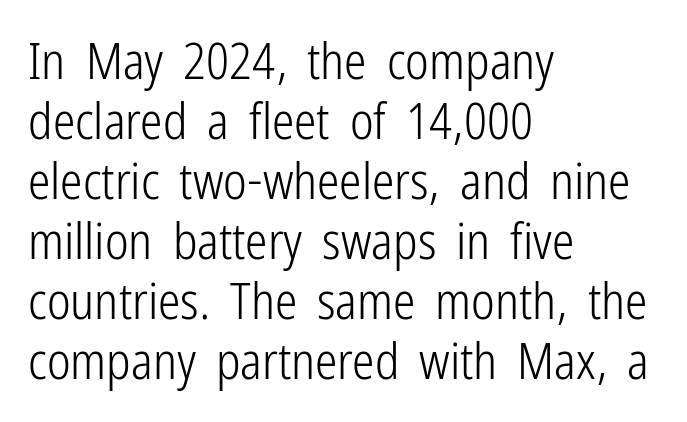
Every stem runs plumb, perpendicular to the baseline. Each letter's strokes conclude bluntly, with no projecting serifs. Compared with a centered layout, this one pins lines to the left instead. Compared with typical body copy, the letter spacing here is the same.
